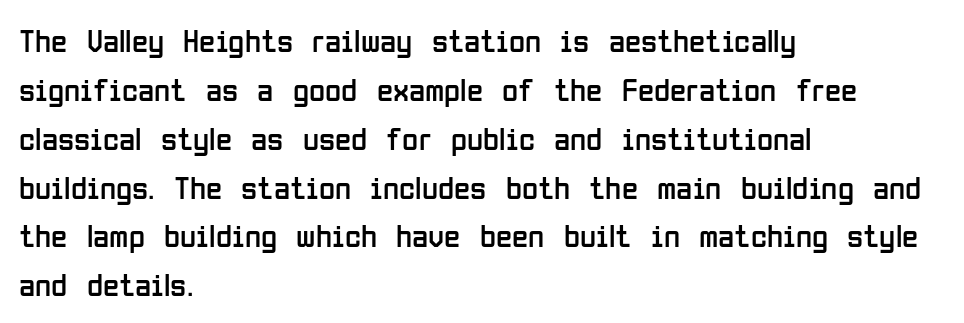
Q: Is the text bold? A: No.
Q: Is the text italic (slanted)? A: No, it is upright.
Q: Is the typeface a serif or a sans-serif typeface? A: Sans-serif.
Q: Is the text underlined? A: No.
Q: How is the paragraph aligned? A: Left-aligned.
Q: Is the spacing between letters normal or unusually wide? A: Normal.
Q: Is the spacing between lines tight, normal or loose? A: Normal.
Q: Width (condensed, normal, or wide)? A: Condensed.
Q: Stroke contrast? A: Low.
Q: x-height? A: Medium.
Q: Monospaced? A: No.
